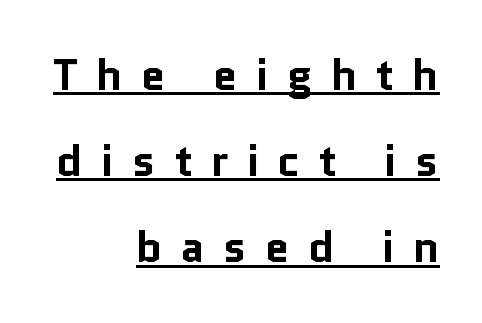
The image shows 44 px bold sans-serif type, upright; set right-aligned, loose line spacing (1.96x), unusually wide letter spacing (+0.41 em), underlined; low stroke contrast and a medium x-height.
